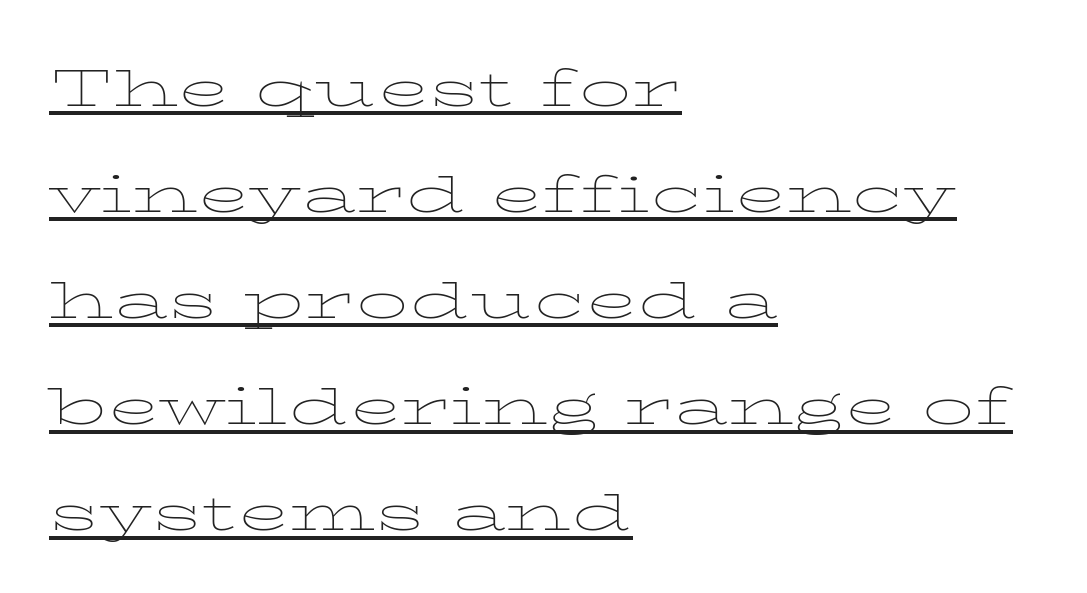
Q: Is the text bold? A: No.
Q: Is the text italic (slanted)? A: No, it is upright.
Q: Is the text underlined? A: Yes.
Q: How is the paragraph aligned? A: Left-aligned.
Q: Is the spacing between letters normal or unusually wide? A: Normal.
Q: Is the spacing between lines tight, normal or loose? A: Normal.
Q: Width (condensed, normal, or wide)? A: Wide.
Q: Stroke contrast? A: Low.
Q: x-height? A: Medium.
Q: Monospaced? A: No.
